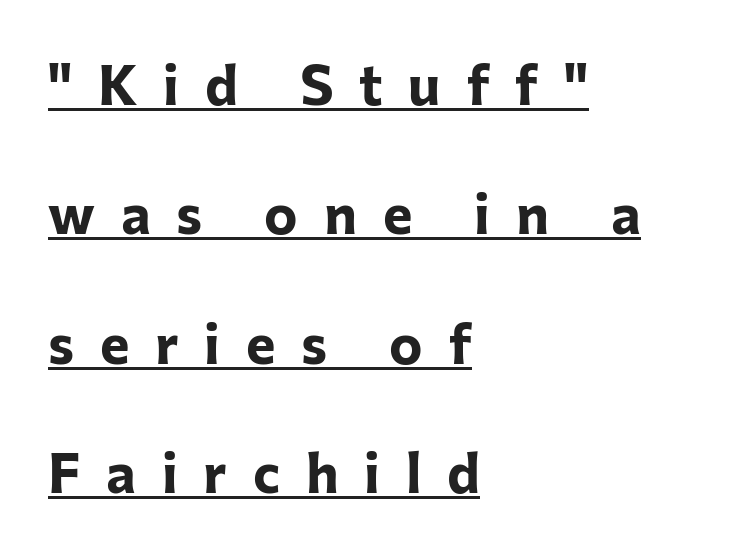
Q: Is the text bold? A: Yes.
Q: Is the text italic (slanted)? A: No, it is upright.
Q: Is the typeface a serif or a sans-serif typeface? A: Sans-serif.
Q: Is the text underlined? A: Yes.
Q: How is the paragraph aligned? A: Left-aligned.
Q: Is the spacing between letters normal or unusually wide? A: Unusually wide.
Q: Is the spacing between lines tight, normal or loose? A: Loose.
Q: Width (condensed, normal, or wide)? A: Normal.
Q: Stroke contrast? A: Low.
Q: x-height? A: Medium.
Q: Monospaced? A: No.
